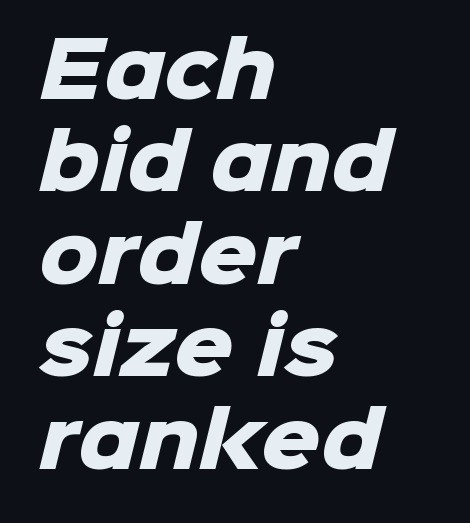
The zone under the glyphs is completely vacant. The letters sit at their default tracking, neither squeezed nor spread. The leading is moderate, giving the passage an even texture. Summary of weight: heavy, a full bold. Think of a printed novel: that variable character pitch is what you see here. If you drew a ruler down the left edge, every line would touch it.
